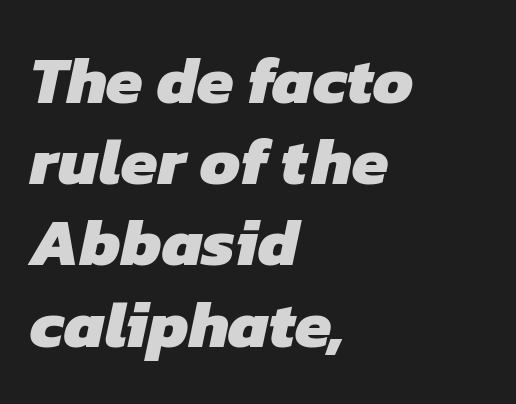
The image shows 66 px heavy sans-serif type; set left-aligned, line spacing 1.23x, normal letter spacing, not underlined; low stroke contrast and a medium x-height.
